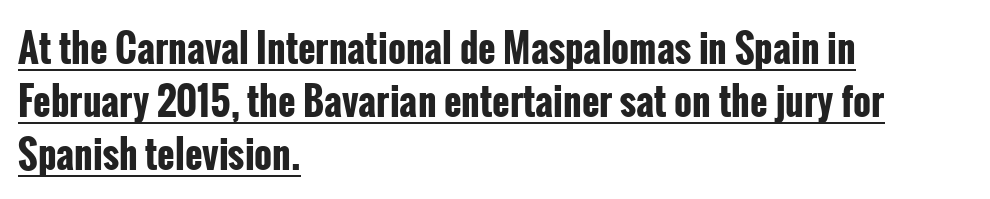
The image shows 38 px bold, condensed sans-serif type, upright; set left-aligned, normal line spacing (1.39x), normal letter spacing, underlined; low stroke contrast and a medium x-height.
